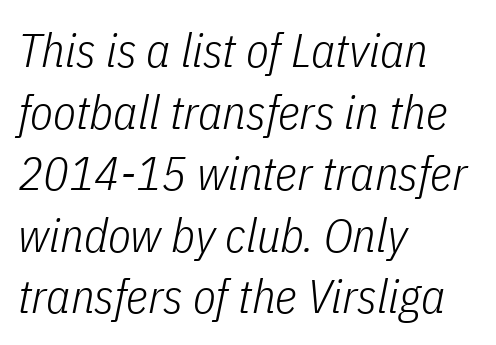
{"italic": "yes", "lean": "right", "slant_degrees": 11, "bold": "no", "weight": "light", "width": "condensed", "stroke_contrast": "low", "x_height": "medium", "monospaced": "no", "underline": "no", "align": "left", "line_spacing": "normal", "line_spacing_ratio": 1.31, "letter_spacing": "normal", "letter_spacing_em": 0.0, "glyph_px": 47}
